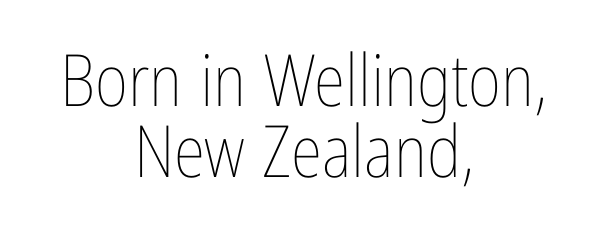
Q: Is the text bold? A: No.
Q: Is the text italic (slanted)? A: No, it is upright.
Q: Is the text underlined? A: No.
Q: How is the paragraph aligned? A: Centered.
Q: Is the spacing between letters normal or unusually wide? A: Normal.
Q: Is the spacing between lines tight, normal or loose? A: Tight.
Q: Width (condensed, normal, or wide)? A: Condensed.
Q: Stroke contrast? A: Low.
Q: x-height? A: Medium.
Q: Monospaced? A: No.
